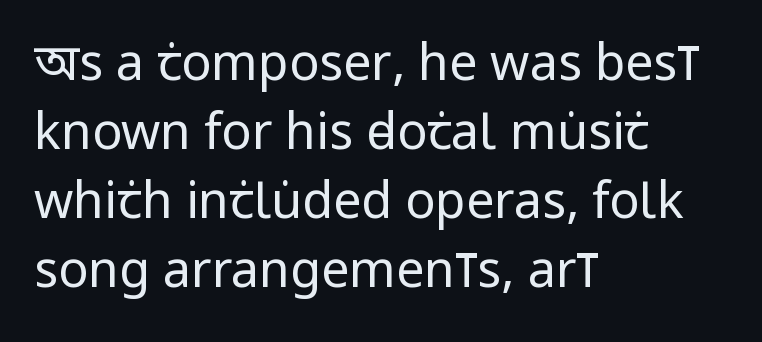
Type style note: lacks serifs. The ragged edge is on the right, which tells us the setting is flush left. The horizontal fit of the characters is conventional and even. In terms of posture, this sample is upright.
